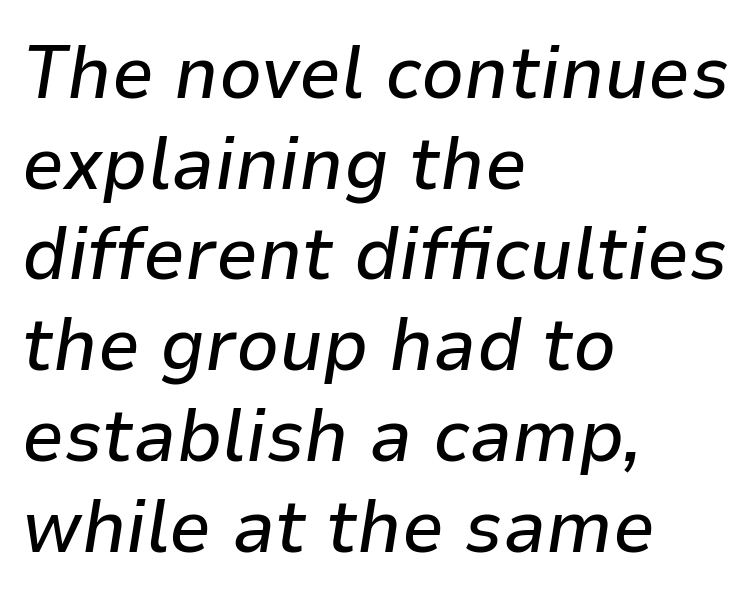
Tall strokes in this sample are angled rather than plumb. Character widths vary here, with narrow letters taking less room than wide ones. In terms of letterspacing, this is plain default setting. Reading down the block, your eye returns to a fixed left position each line. This rendering features lettering with no underline.
